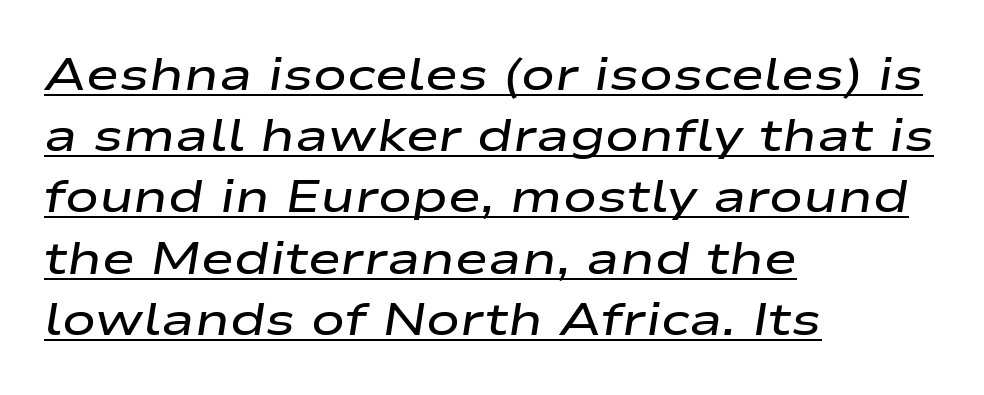
Q: Is the text bold? A: Semi-bold.
Q: Is the text italic (slanted)? A: Yes, it leans right by about 9 degrees.
Q: Is the text underlined? A: Yes.
Q: How is the paragraph aligned? A: Left-aligned.
Q: Is the spacing between letters normal or unusually wide? A: Normal.
Q: Is the spacing between lines tight, normal or loose? A: Normal.
Q: Width (condensed, normal, or wide)? A: Wide.
Q: Stroke contrast? A: Low.
Q: x-height? A: Medium.
Q: Monospaced? A: No.
